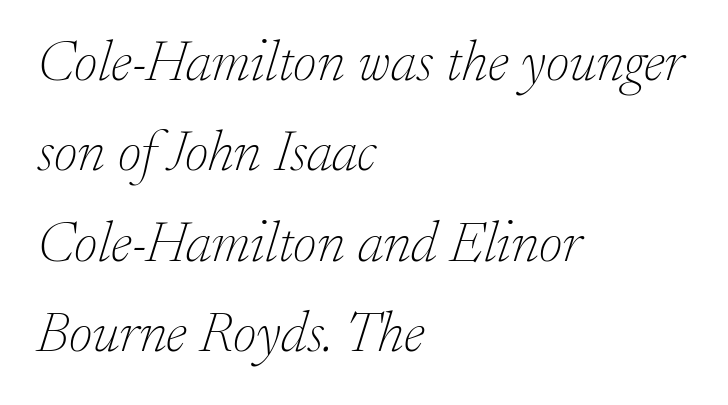
All the whitespace from short lines collects on the right. Bare-footed words on every line. Think of a printed novel: that variable character pitch is what you see here. Style check: oblique. The letters look calm and open, with moderate or lighter stems. Reading down the column, the eye jumps a familiar distance to each next line.
